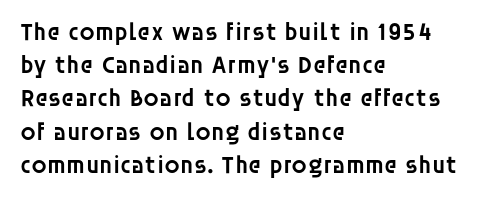
Which margin do the lines hug? The left one — the right edge is uneven. The space beneath each line is pristine and unruled. The line texture is even and compact thanks to regular tracking. Line spacing here is normal. The face used here is a semibold: visibly heavier than regular, lighter than bold.
